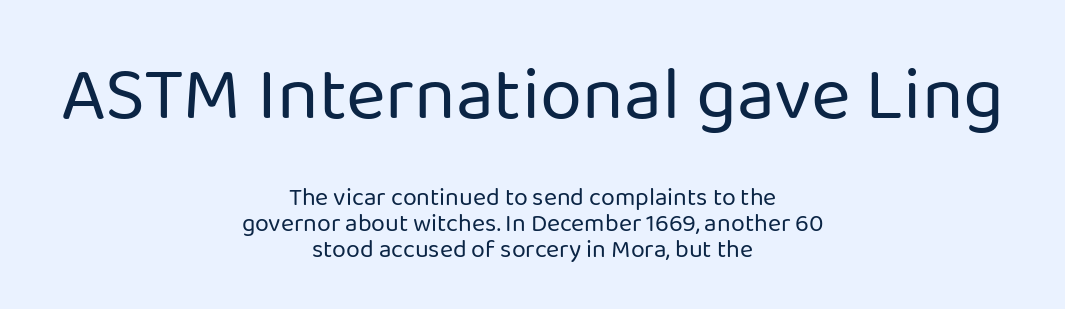
The image shows 76 px regular-weight sans-serif type, upright; set centered, tight line spacing (1.04x), normal letter spacing, not underlined; the first (top) block is 3.04x larger; low stroke contrast and a medium x-height.
